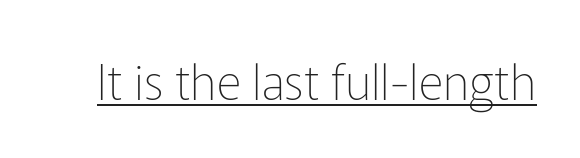
The image shows 48 px thin sans-serif type, upright; set normal letter spacing, underlined; low stroke contrast and a medium x-height.
